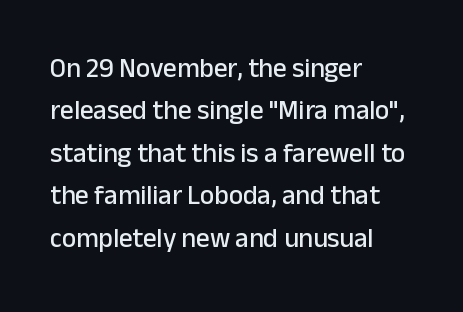
The image shows 27 px text type, upright; set left-aligned, normal line spacing (1.57x), normal letter spacing, not underlined.
